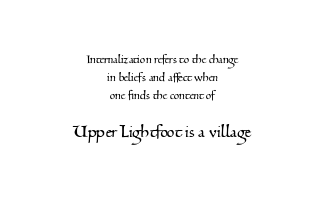
The composition opens small and finishes big. Interline gaps are of average width in this sample. The paragraph has two soft edges and a firm central axis. How are the letters spaced? Ordinarily, with no added tracking. Check under the words: just untouched page.
